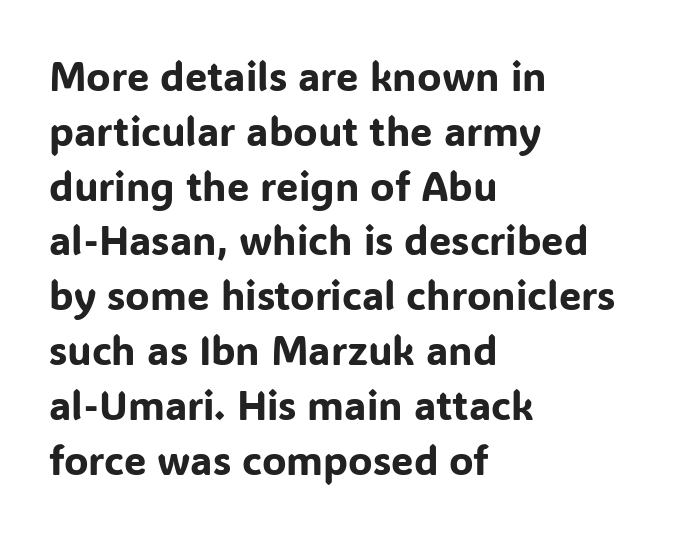
{"serif": "no", "italic": "no", "width": "normal", "stroke_contrast": "low", "x_height": "medium", "monospaced": "no", "underline": "no", "align": "left", "line_spacing": "normal", "line_spacing_ratio": 1.37, "letter_spacing": "normal", "letter_spacing_em": 0.0, "glyph_px": 40}
